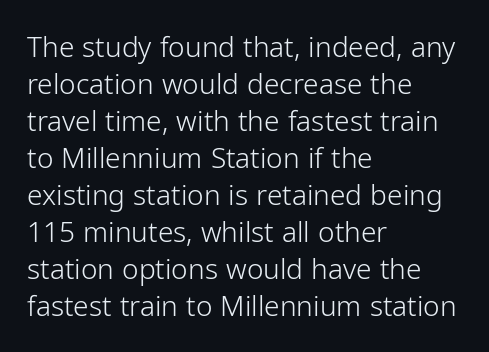
The image shows 28 px light sans-serif type, upright; set left-aligned, normal line spacing (1.32x), normal letter spacing, not underlined; low stroke contrast and a medium x-height.
